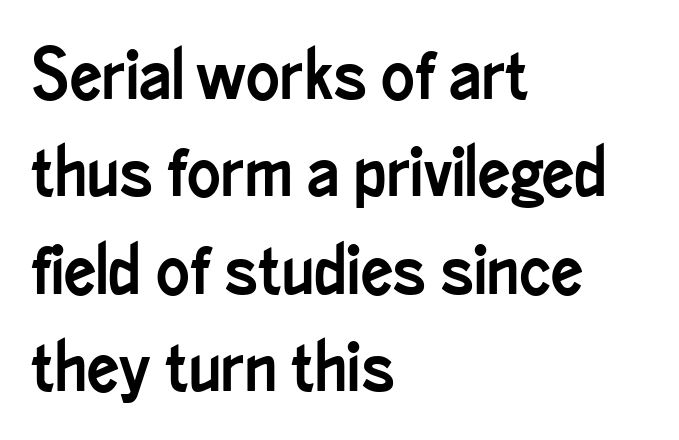
Is this a fixed-width face? No — the glyphs have proportional, varying widths. When letters stand straight like this, we call the style roman or upright. Short and long lines alike share a common starting point at left. Successive baselines arrive at the customary interval. No extra tracking has been applied to these lines. Only glyphs here, with clear space below each row.
